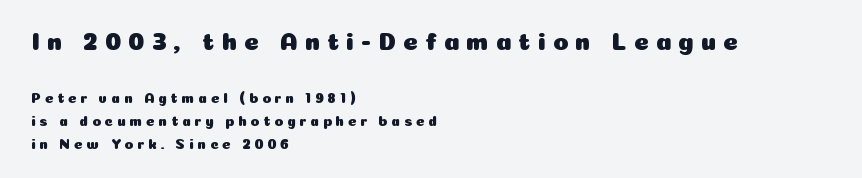
{"italic": "no", "underline": "no", "align": "left", "line_spacing": "normal", "line_spacing_ratio": 1.65, "letter_spacing": "wide", "letter_spacing_em": 0.28, "larger_block": "first", "size_ratio": 1.79, "glyph_px": 25}
